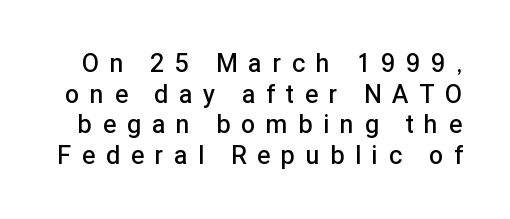
The image shows 25 px text type, upright; set line spacing 1.23x, unusually wide letter spacing (+0.44 em), not underlined.
